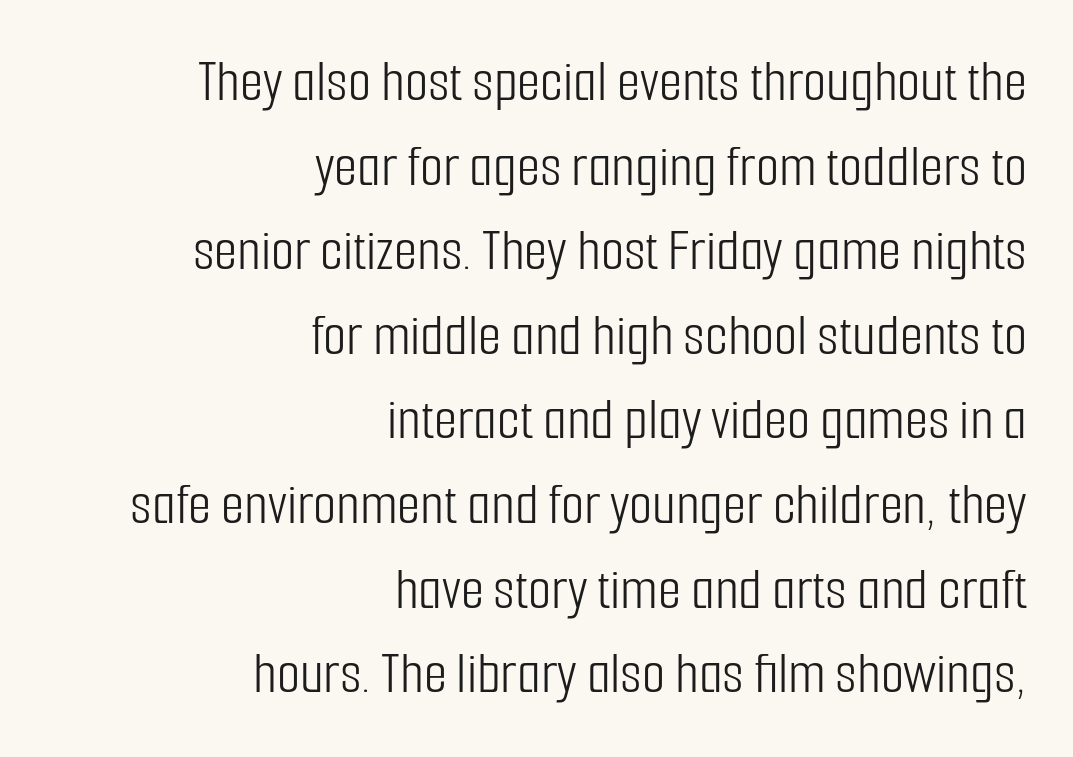
Q: Is the text bold? A: No.
Q: Is the text italic (slanted)? A: No, it is upright.
Q: Is the typeface a serif or a sans-serif typeface? A: Sans-serif.
Q: Is the text underlined? A: No.
Q: How is the paragraph aligned? A: Right-aligned.
Q: Is the spacing between letters normal or unusually wide? A: Normal.
Q: Is the spacing between lines tight, normal or loose? A: Normal.
Q: Width (condensed, normal, or wide)? A: Condensed.
Q: Stroke contrast? A: Low.
Q: x-height? A: Medium.
Q: Monospaced? A: No.
